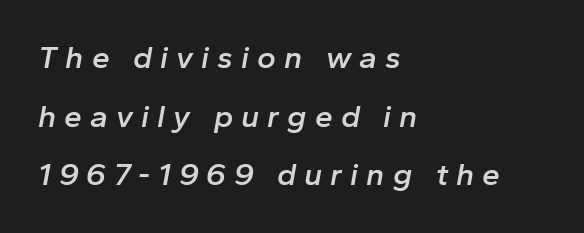
These lines have a slow, spaced-out rhythm from letter to letter. The setting favours the left margin, as ordinary paragraphs usually do. The rendering applies a slant to the glyphs. Character widths vary here, with narrow letters taking less room than wide ones. Has an underline been added? It has not.
